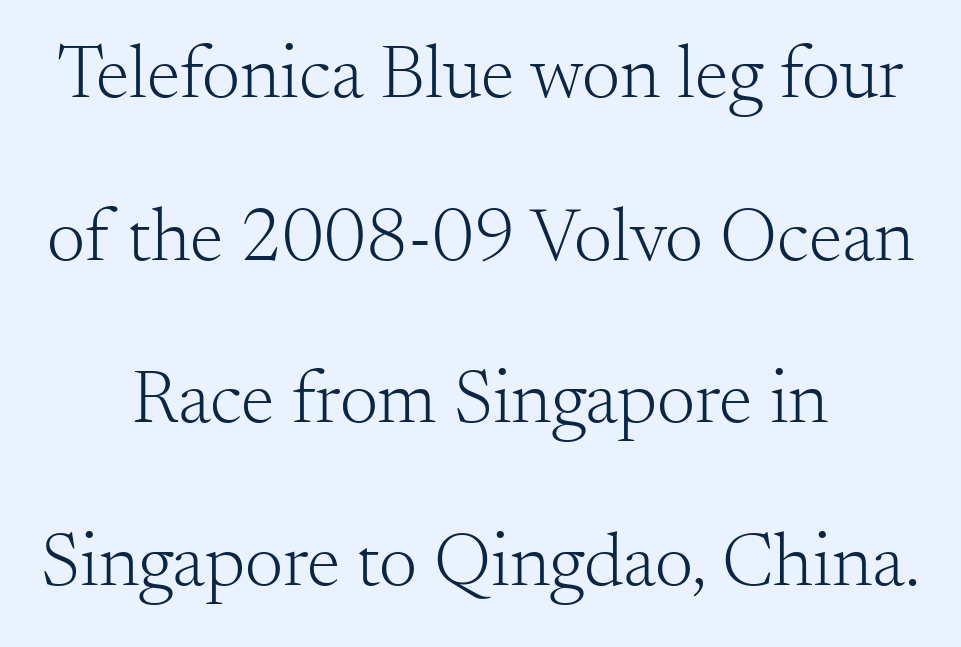
Q: Is the text bold? A: No.
Q: Is the text italic (slanted)? A: No, it is upright.
Q: Is the typeface a serif or a sans-serif typeface? A: Serif.
Q: Is the text underlined? A: No.
Q: How is the paragraph aligned? A: Centered.
Q: Is the spacing between letters normal or unusually wide? A: Normal.
Q: Is the spacing between lines tight, normal or loose? A: Loose.
Q: Width (condensed, normal, or wide)? A: Normal.
Q: Stroke contrast? A: Medium.
Q: x-height? A: Small.
Q: Monospaced? A: No.
